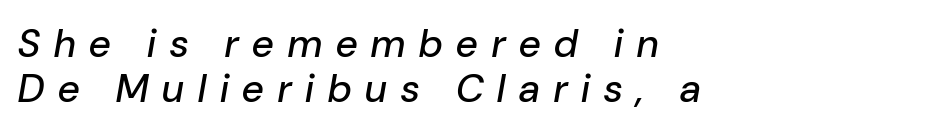
Q: Is the text italic (slanted)? A: Yes, it leans right by about 10 degrees.
Q: Is the text underlined? A: No.
Q: How is the paragraph aligned? A: Left-aligned.
Q: Is the spacing between letters normal or unusually wide? A: Unusually wide.
Q: Is the spacing between lines tight, normal or loose? A: Tight.
Q: Width (condensed, normal, or wide)? A: Normal.
Q: Stroke contrast? A: Low.
Q: x-height? A: Medium.
Q: Monospaced? A: No.
